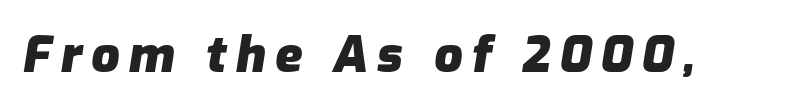
Q: Is the text bold? A: Yes.
Q: Is the text italic (slanted)? A: Yes, it leans right by about 9 degrees.
Q: Is the text underlined? A: No.
Q: Width (condensed, normal, or wide)? A: Normal.
Q: Stroke contrast? A: Low.
Q: x-height? A: Medium.
Q: Monospaced? A: No.
